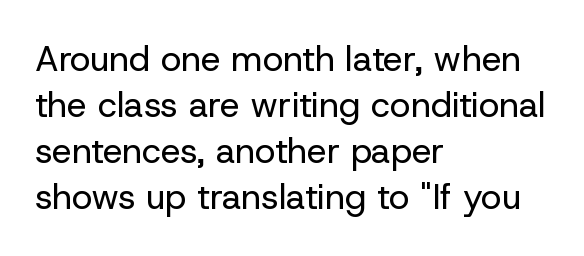
The setting favours the left margin, as ordinary paragraphs usually do. Rule under the text: the space is simply empty. Horizontal bands of white between lines are of average thickness. Weight: not bold — regular or lighter.
